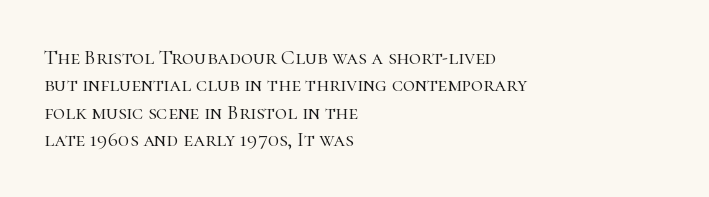
{"italic": "no", "bold": "no", "underline": "no", "align": "left", "line_spacing": "normal", "line_spacing_ratio": 1.3, "letter_spacing": "normal", "letter_spacing_em": 0.0, "glyph_px": 21}
